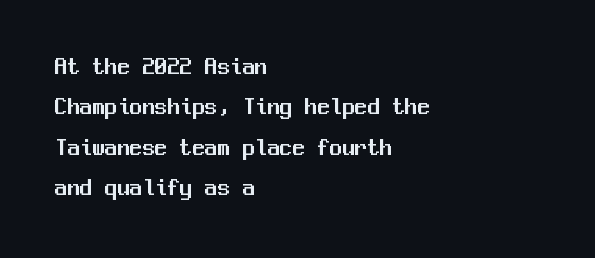
{"italic": "no", "underline": "no", "align": "left", "line_spacing": "normal", "line_spacing_ratio": 1.62, "letter_spacing": "normal", "letter_spacing_em": 0.0, "glyph_px": 25}
